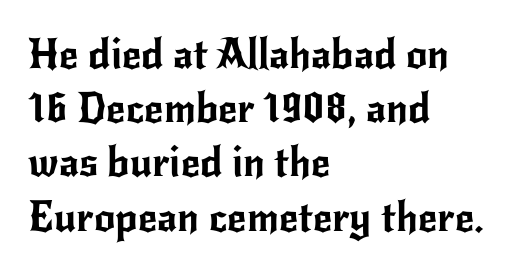
Q: Is the text italic (slanted)? A: No, it is upright.
Q: Is the typeface a serif or a sans-serif typeface? A: Sans-serif.
Q: Is the text underlined? A: No.
Q: How is the paragraph aligned? A: Left-aligned.
Q: Is the spacing between letters normal or unusually wide? A: Normal.
Q: Is the spacing between lines tight, normal or loose? A: Normal.
Q: Width (condensed, normal, or wide)? A: Normal.
Q: Stroke contrast? A: Low.
Q: x-height? A: Small.
Q: Monospaced? A: No.
